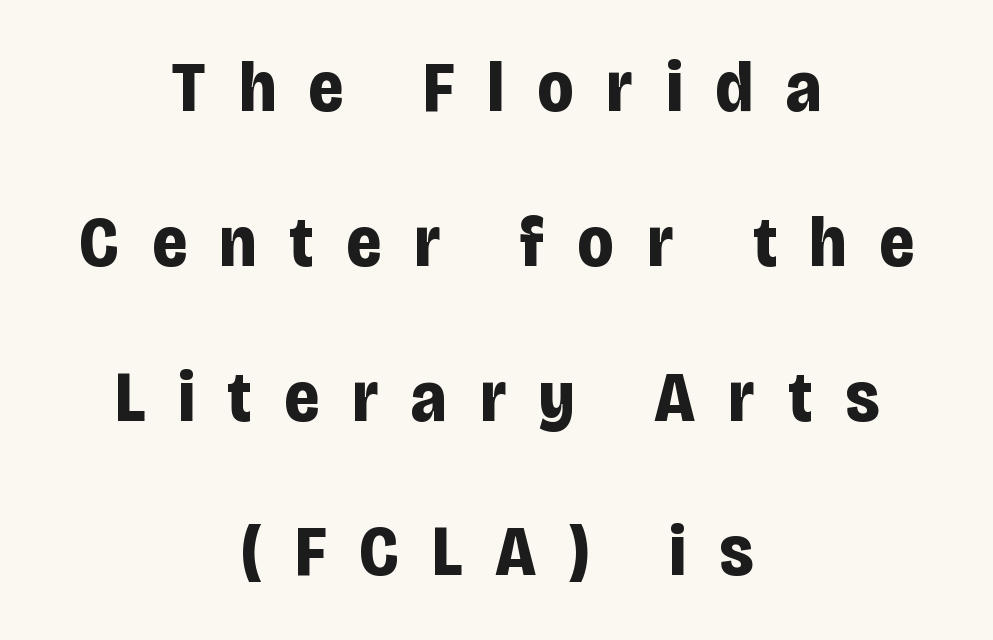
Q: Is the text bold? A: Yes.
Q: Is the text italic (slanted)? A: No, it is upright.
Q: Is the typeface a serif or a sans-serif typeface? A: Sans-serif.
Q: Is the text underlined? A: No.
Q: How is the paragraph aligned? A: Centered.
Q: Is the spacing between letters normal or unusually wide? A: Unusually wide.
Q: Is the spacing between lines tight, normal or loose? A: Loose.
Q: Width (condensed, normal, or wide)? A: Condensed.
Q: Stroke contrast? A: Low.
Q: x-height? A: Large.
Q: Monospaced? A: No.
